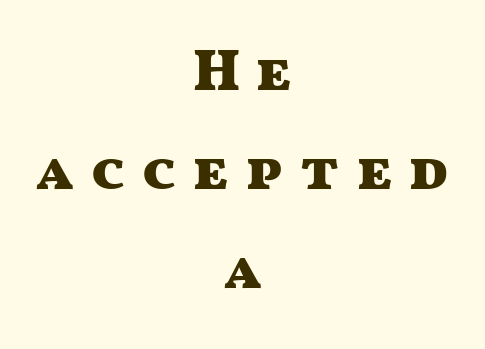
Q: Is the text bold? A: Yes.
Q: Is the text italic (slanted)? A: No, it is upright.
Q: Is the typeface a serif or a sans-serif typeface? A: Sans-serif.
Q: Is the text underlined? A: No.
Q: How is the paragraph aligned? A: Centered.
Q: Is the spacing between letters normal or unusually wide? A: Unusually wide.
Q: Is the spacing between lines tight, normal or loose? A: Normal.
Q: Width (condensed, normal, or wide)? A: Wide.
Q: Stroke contrast? A: Medium.
Q: x-height? A: Medium.
Q: Monospaced? A: No.
